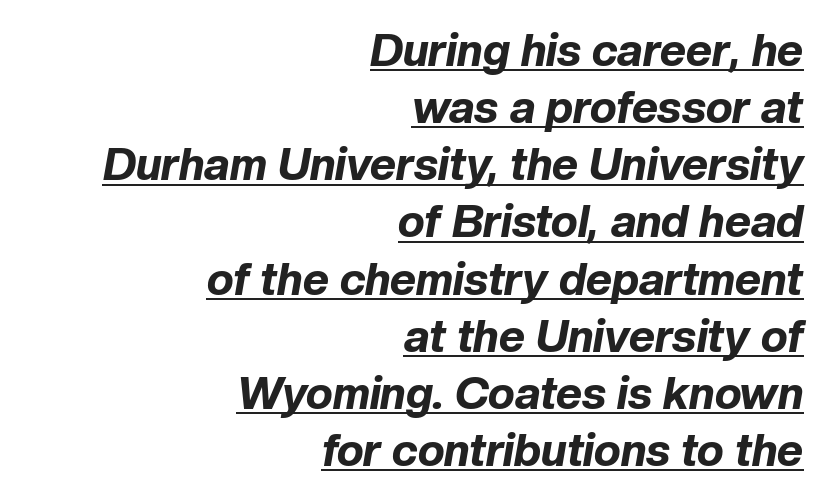
The image shows 45 px bold type, italic (leaning right); set right-aligned, normal line spacing (1.27x), normal letter spacing, underlined; low stroke contrast and a medium x-height.
